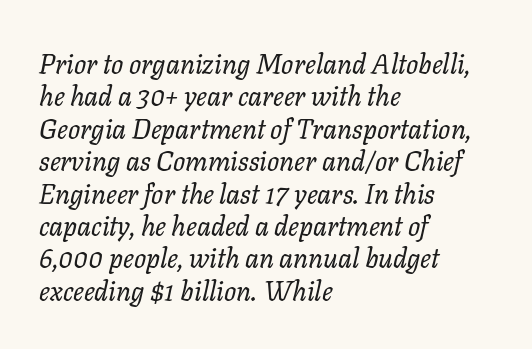
Q: Is the text bold? A: No.
Q: Is the text italic (slanted)? A: Yes, it leans right by about 11 degrees.
Q: Is the text underlined? A: No.
Q: How is the paragraph aligned? A: Left-aligned.
Q: Is the spacing between letters normal or unusually wide? A: Normal.
